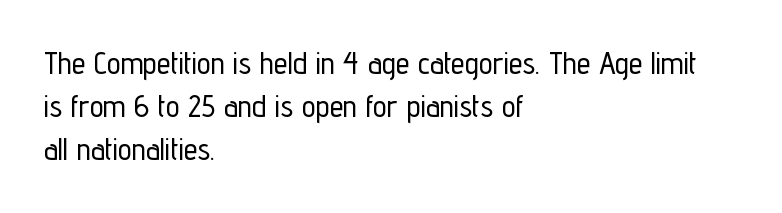
{"serif": "no", "italic": "no", "width": "condensed", "stroke_contrast": "low", "x_height": "medium", "monospaced": "no", "underline": "no", "align": "left", "line_spacing": "normal", "line_spacing_ratio": 1.39, "letter_spacing": "normal", "letter_spacing_em": 0.0, "glyph_px": 31}
